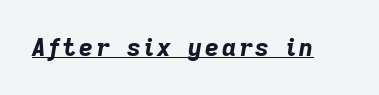
The image shows 24 px bold type, italic (leaning right); set underlined.
